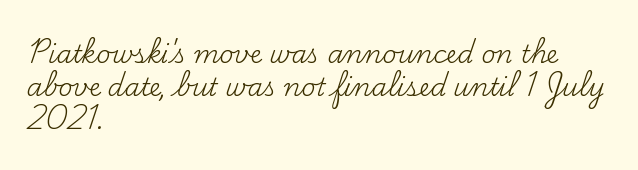
The image shows 25 px text type; set left-aligned, normal line spacing (1.33x), normal letter spacing, not underlined.
